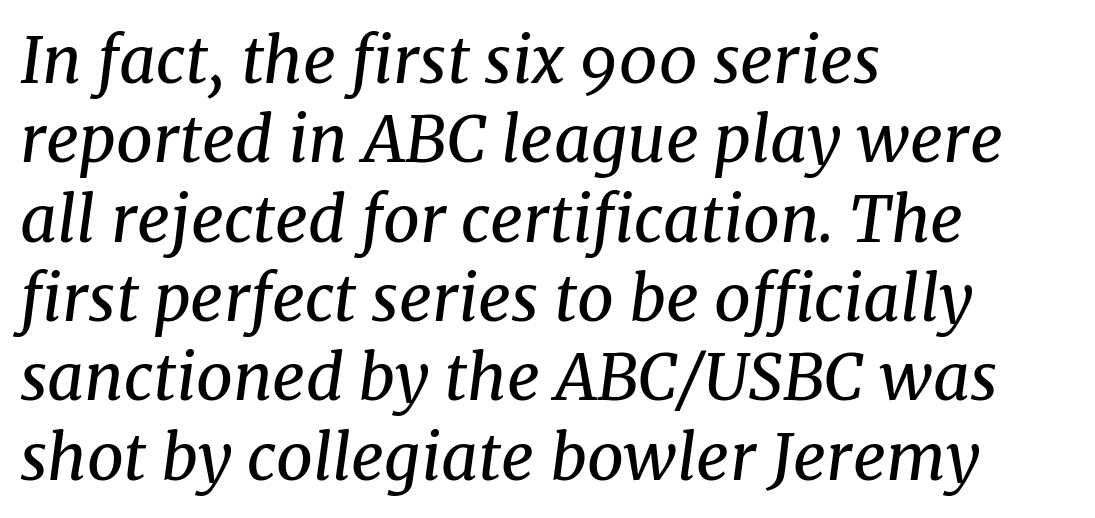
{"serif": "yes", "italic": "yes", "lean": "right", "slant_degrees": 8, "bold": "no", "weight": "regular", "width": "normal", "stroke_contrast": "medium", "x_height": "medium", "monospaced": "no", "underline": "no", "align": "left", "line_spacing_ratio": 1.24, "letter_spacing": "normal", "letter_spacing_em": 0.0, "glyph_px": 64}
